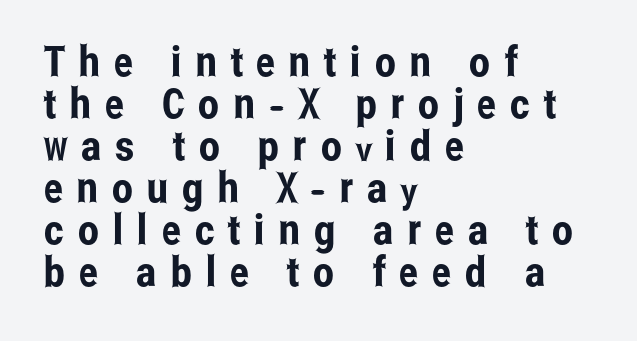
Q: Is the text italic (slanted)? A: No, it is upright.
Q: Is the typeface a serif or a sans-serif typeface? A: Sans-serif.
Q: Is the text underlined? A: No.
Q: How is the paragraph aligned? A: Left-aligned.
Q: Is the spacing between letters normal or unusually wide? A: Unusually wide.
Q: Is the spacing between lines tight, normal or loose? A: Tight.
Q: Width (condensed, normal, or wide)? A: Condensed.
Q: Stroke contrast? A: Low.
Q: x-height? A: Medium.
Q: Monospaced? A: No.
